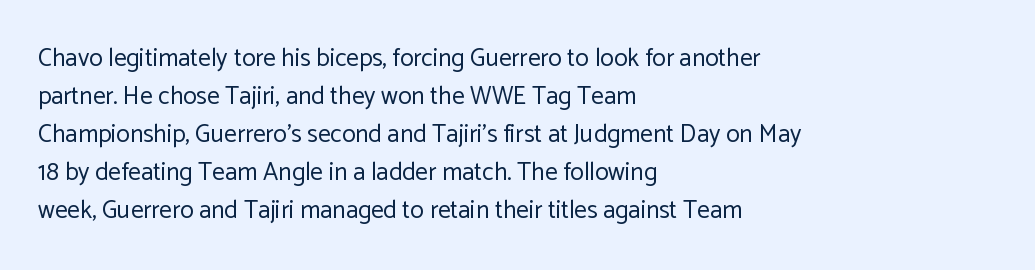
Q: Is the text bold? A: No.
Q: Is the text italic (slanted)? A: No, it is upright.
Q: Is the text underlined? A: No.
Q: How is the paragraph aligned? A: Left-aligned.
Q: Is the spacing between letters normal or unusually wide? A: Normal.
Q: Is the spacing between lines tight, normal or loose? A: Normal.
